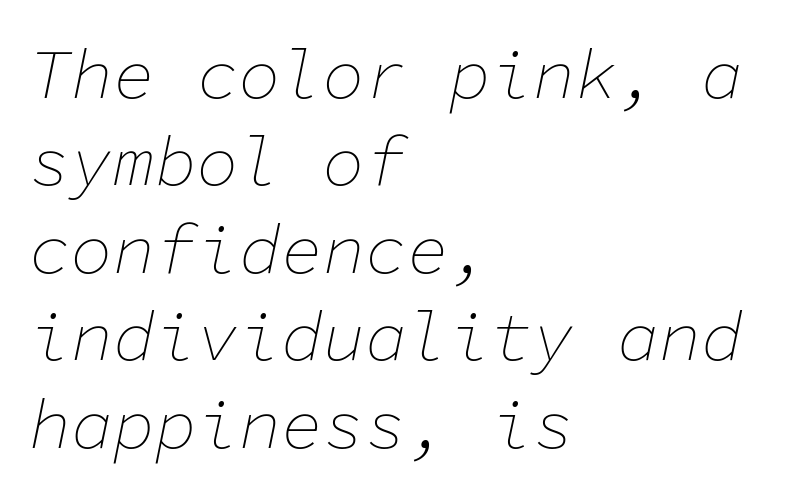
{"italic": "yes", "lean": "right", "slant_degrees": 11, "bold": "no", "weight": "thin", "width": "normal", "stroke_contrast": "low", "x_height": "medium", "monospaced": "yes", "underline": "no", "align": "left", "line_spacing": "normal", "line_spacing_ratio": 1.25, "letter_spacing": "normal", "letter_spacing_em": 0.0, "glyph_px": 70}
